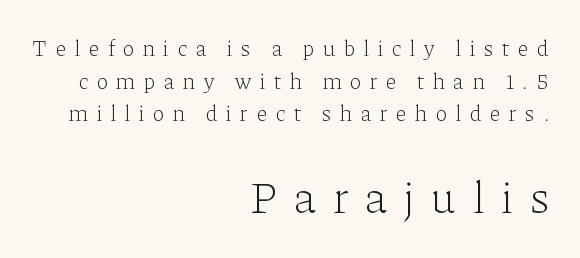
The image shows 44 px light serif type, upright; set right-aligned, normal line spacing (1.48x), unusually wide letter spacing (+0.39 em), not underlined; the second (bottom) block is 2.0x larger; low stroke contrast and a medium x-height.
